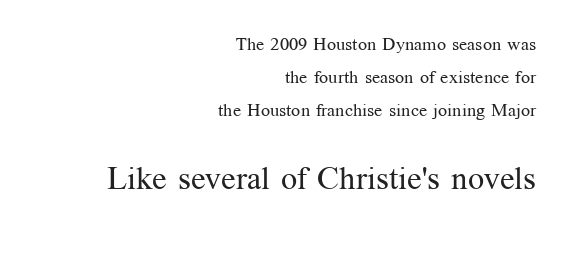
The image shows 32 px regular-weight serif type, upright; set right-aligned, line spacing 1.82x, normal letter spacing, not underlined; the second (bottom) block is 1.78x larger; medium stroke contrast and a medium x-height.
